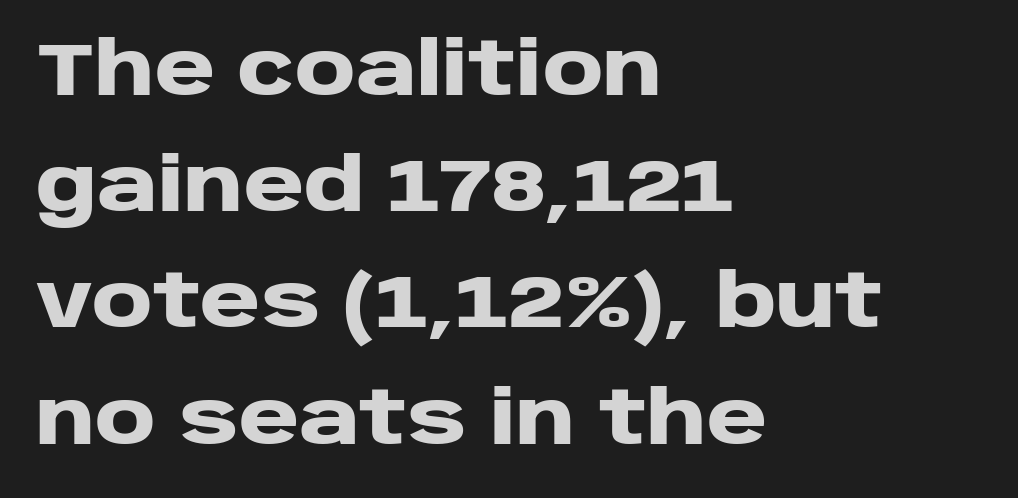
{"serif": "no", "italic": "no", "bold": "yes", "weight": "heavy", "width": "wide", "stroke_contrast": "low", "x_height": "large", "monospaced": "no", "underline": "no", "align": "left", "line_spacing": "normal", "line_spacing_ratio": 1.57, "letter_spacing": "normal", "letter_spacing_em": 0.0, "glyph_px": 74}
